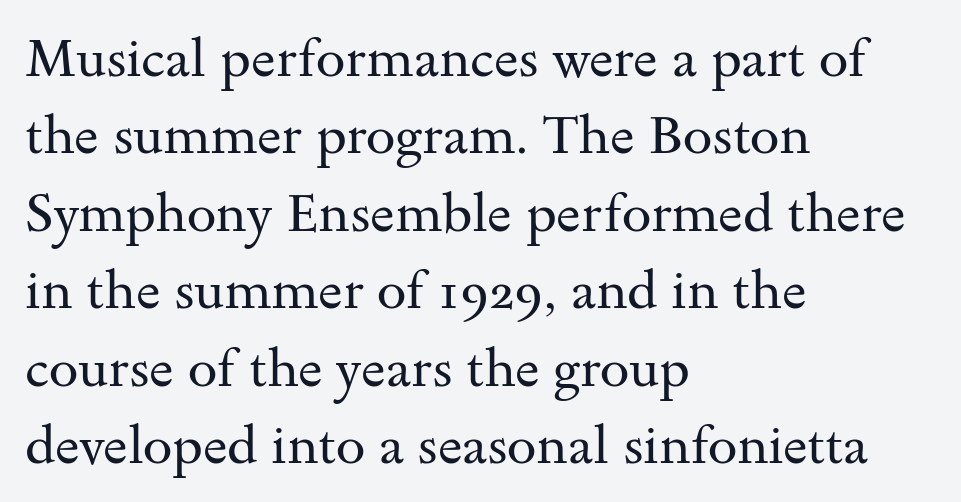
Yep, those are serifs on the letters. Any mark beneath the type? The region is blank. The designer left line spacing at the default. Words appear dense and cohesive because spacing is normal. The letters advance in unequal steps, a hallmark of proportional type. The characters are drawn with everyday or finer stroke widths.
